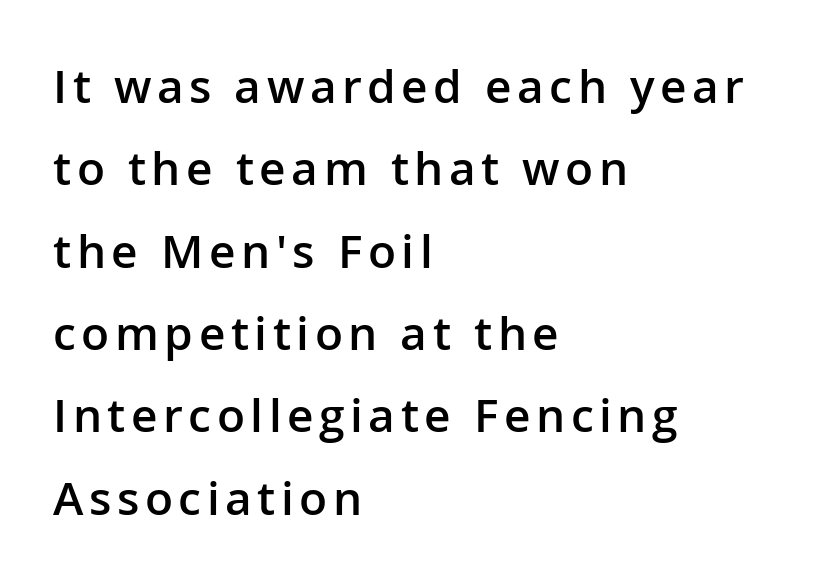
All the whitespace from short lines collects on the right. The lettering holds an erect, upright posture throughout. The designer went with a sans here, leaving each stem footless. The specimen omits any rule beneath the text block's lines. The passage shown is semibold, sitting just below true bold. A typesetter would call this proportional, since set widths differ per character.
